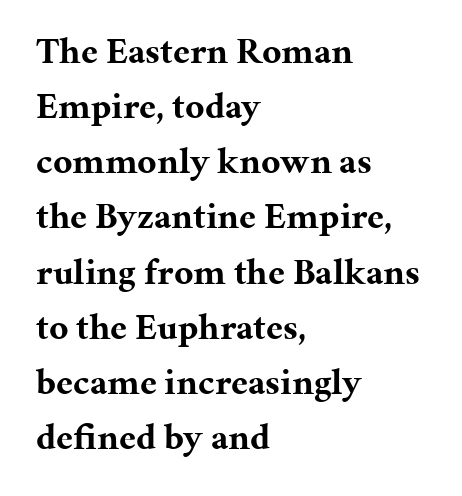
The image shows 37 px bold serif type, upright; set left-aligned, normal line spacing (1.49x), normal letter spacing, not underlined; medium stroke contrast and a medium x-height.
